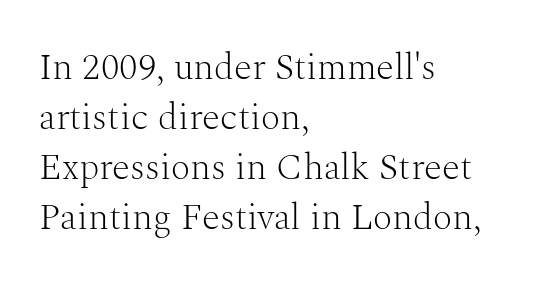
The image shows 37 px light serif type, upright; set left-aligned, normal line spacing (1.35x), normal letter spacing, not underlined; medium stroke contrast and a medium x-height.
